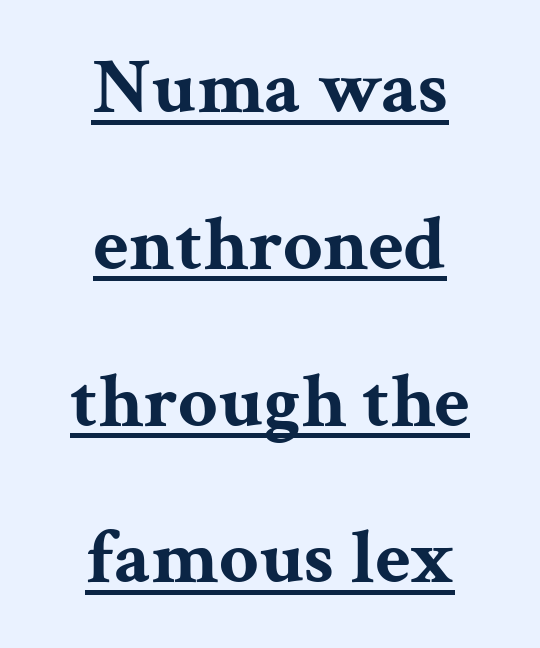
The image shows 78 px bold, wide serif type, upright; set centered, loose line spacing (2.01x), normal letter spacing, underlined; medium stroke contrast and a medium x-height.
